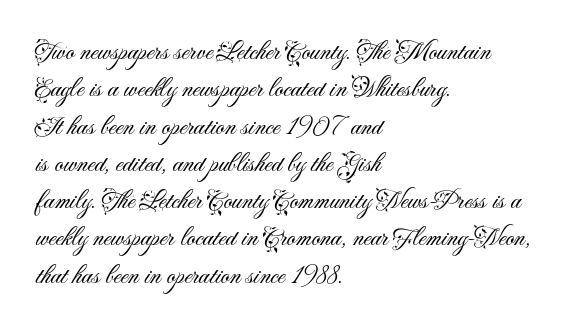
The image shows 27 px text type; set left-aligned, normal line spacing (1.38x), normal letter spacing, not underlined.
